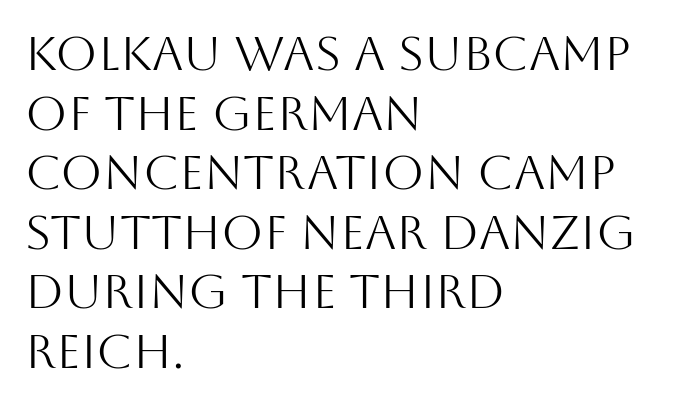
The image shows 48 px light sans-serif type, upright; set left-aligned, line spacing 1.24x, normal letter spacing, not underlined; medium stroke contrast and a large x-height.
